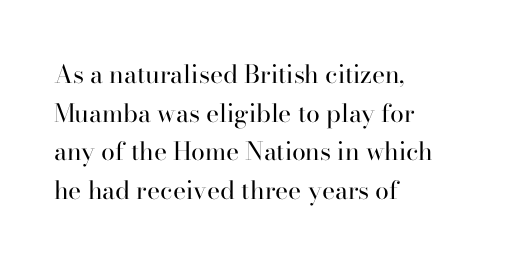
Q: Is the text bold? A: No.
Q: Is the text italic (slanted)? A: No, it is upright.
Q: Is the text underlined? A: No.
Q: How is the paragraph aligned? A: Left-aligned.
Q: Is the spacing between letters normal or unusually wide? A: Normal.
Q: Is the spacing between lines tight, normal or loose? A: Normal.
